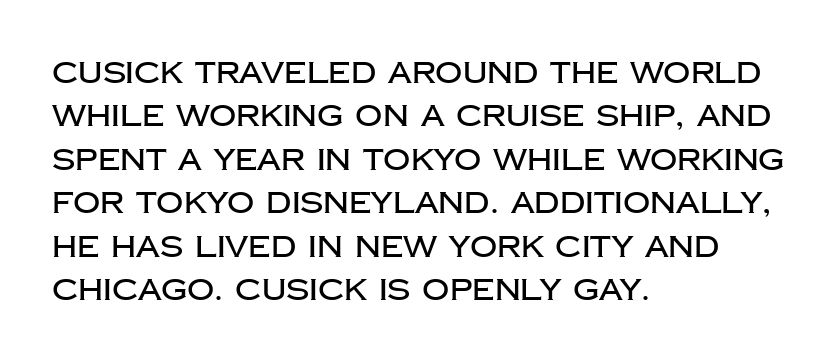
The image shows 30 px sans-serif type, upright; set left-aligned, normal line spacing (1.45x), normal letter spacing, not underlined; low stroke contrast and a large x-height.
